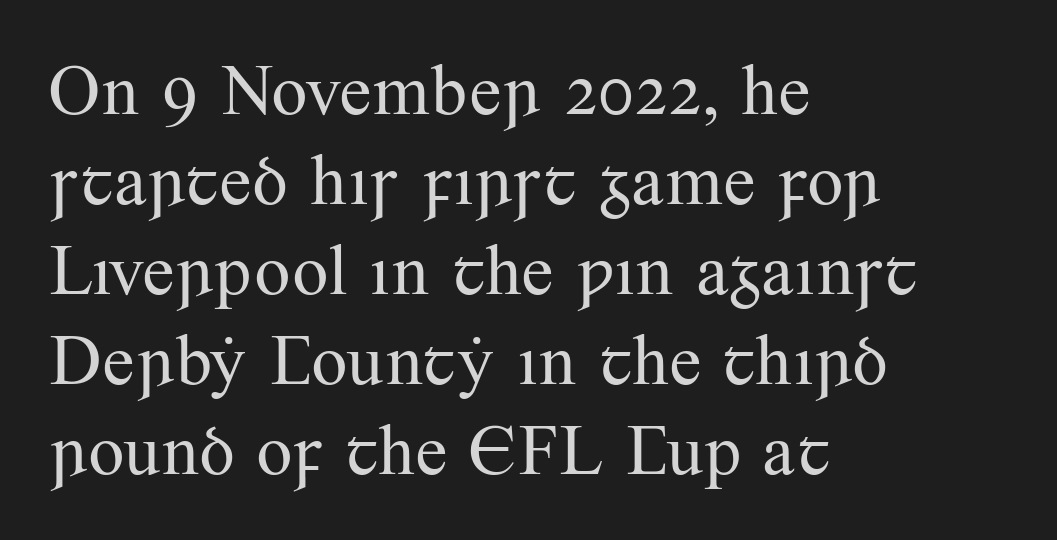
The image shows 72 px regular-weight serif type, upright; set left-aligned, normal line spacing (1.25x), normal letter spacing, not underlined; medium stroke contrast and a small x-height.
